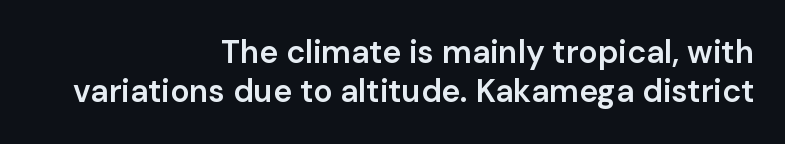
The image shows 32 px semibold sans-serif type, upright; set right-aligned, line spacing 1.22x, normal letter spacing, not underlined; low stroke contrast and a medium x-height.
